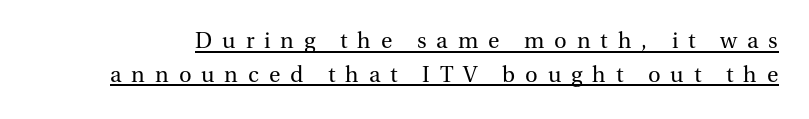
{"italic": "no", "bold": "no", "underline": "yes", "line_spacing": "normal", "line_spacing_ratio": 1.54, "letter_spacing": "wide", "letter_spacing_em": 0.45, "glyph_px": 22}
